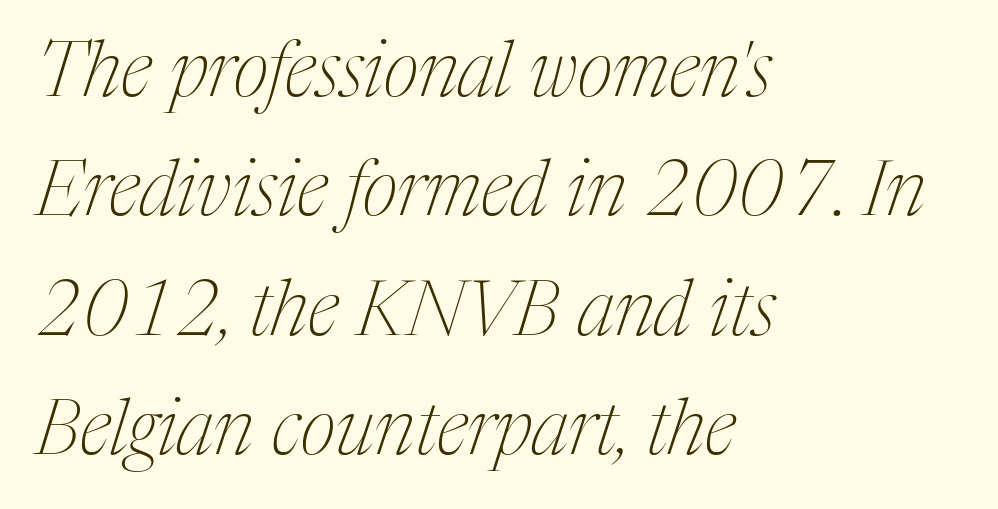
{"serif": "yes", "italic": "yes", "lean": "right", "slant_degrees": 17, "bold": "no", "weight": "thin", "width": "condensed", "stroke_contrast": "medium", "x_height": "medium", "monospaced": "no", "underline": "no", "align": "left", "line_spacing": "normal", "line_spacing_ratio": 1.55, "letter_spacing": "normal", "letter_spacing_em": 0.0, "glyph_px": 77}
